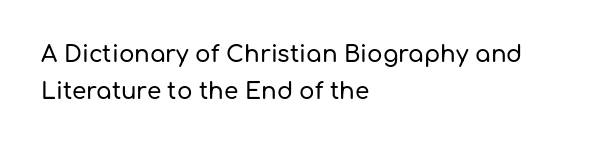
{"italic": "no", "underline": "no", "align": "left", "line_spacing": "normal", "line_spacing_ratio": 1.62, "letter_spacing": "normal", "letter_spacing_em": 0.0, "glyph_px": 23}
